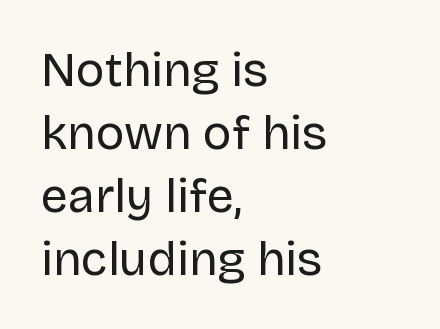
Q: Is the text bold? A: No.
Q: Is the text italic (slanted)? A: No, it is upright.
Q: Is the typeface a serif or a sans-serif typeface? A: Sans-serif.
Q: Is the text underlined? A: No.
Q: How is the paragraph aligned? A: Left-aligned.
Q: Is the spacing between letters normal or unusually wide? A: Normal.
Q: Is the spacing between lines tight, normal or loose? A: Normal.
Q: Width (condensed, normal, or wide)? A: Normal.
Q: Stroke contrast? A: Low.
Q: x-height? A: Large.
Q: Monospaced? A: No.
